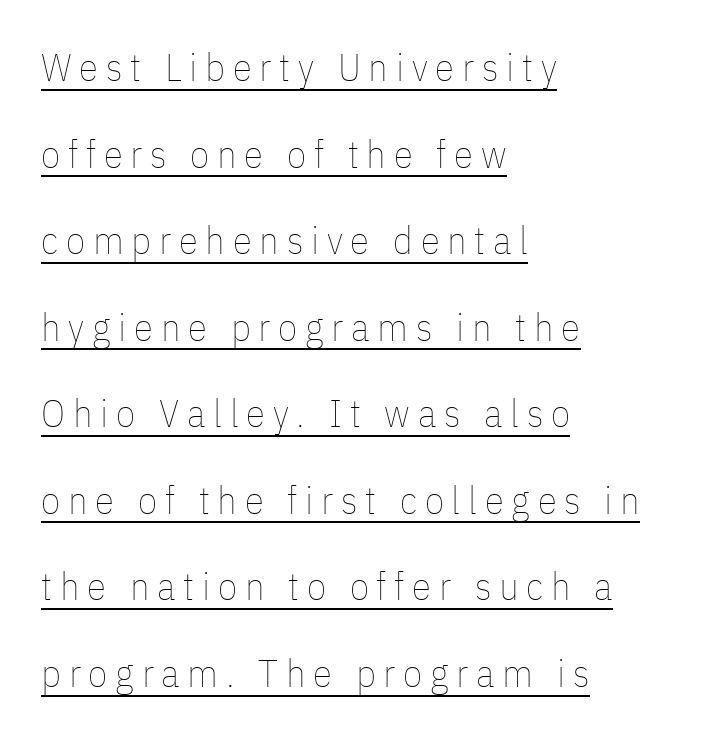
Q: Is the text bold? A: No.
Q: Is the text italic (slanted)? A: No, it is upright.
Q: Is the text underlined? A: Yes.
Q: How is the paragraph aligned? A: Left-aligned.
Q: Is the spacing between letters normal or unusually wide? A: Unusually wide.
Q: Is the spacing between lines tight, normal or loose? A: Loose.
Q: Width (condensed, normal, or wide)? A: Condensed.
Q: Stroke contrast? A: Low.
Q: x-height? A: Medium.
Q: Monospaced? A: No.
